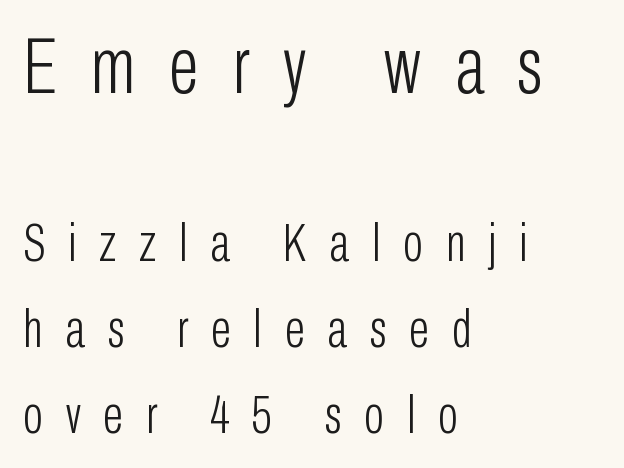
{"serif": "no", "italic": "no", "bold": "no", "weight": "light", "width": "condensed", "stroke_contrast": "low", "x_height": "medium", "monospaced": "no", "underline": "no", "align": "left", "line_spacing": "normal", "line_spacing_ratio": 1.62, "letter_spacing": "wide", "letter_spacing_em": 0.43, "larger_block": "first", "size_ratio": 1.49, "glyph_px": 79}
